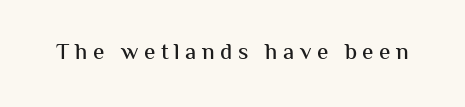
Q: Is the text italic (slanted)? A: No, it is upright.
Q: Is the text underlined? A: No.
Q: Is the spacing between letters normal or unusually wide? A: Unusually wide.
